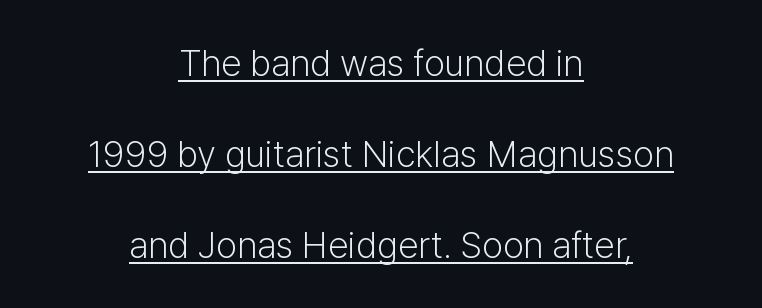
Q: Is the text bold? A: No.
Q: Is the text italic (slanted)? A: No, it is upright.
Q: Is the typeface a serif or a sans-serif typeface? A: Sans-serif.
Q: Is the text underlined? A: Yes.
Q: How is the paragraph aligned? A: Centered.
Q: Is the spacing between letters normal or unusually wide? A: Normal.
Q: Is the spacing between lines tight, normal or loose? A: Loose.
Q: Width (condensed, normal, or wide)? A: Normal.
Q: Stroke contrast? A: Low.
Q: x-height? A: Medium.
Q: Monospaced? A: No.
